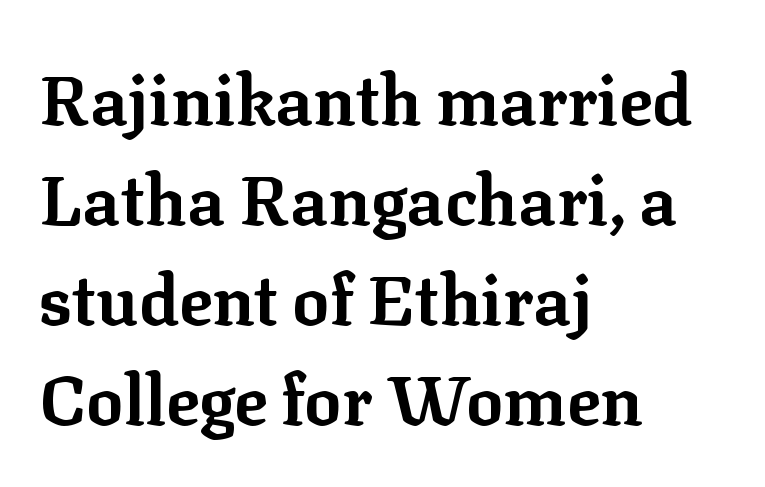
The image shows 69 px bold serif type, upright; set left-aligned, normal line spacing (1.45x), normal letter spacing, not underlined; low stroke contrast and a medium x-height.
